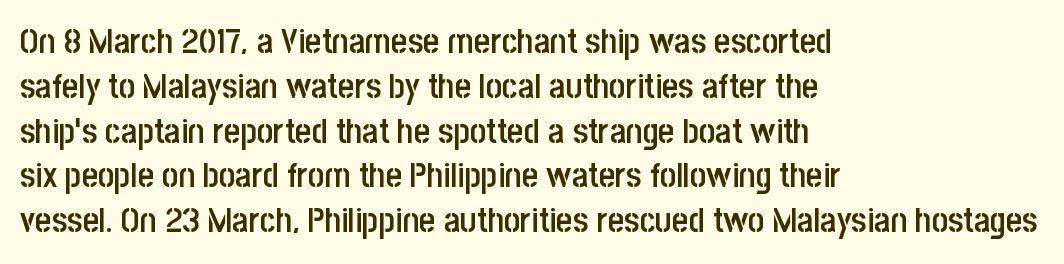
Q: Is the text bold? A: Semi-bold.
Q: Is the text italic (slanted)? A: No, it is upright.
Q: Is the typeface a serif or a sans-serif typeface? A: Sans-serif.
Q: Is the text underlined? A: No.
Q: How is the paragraph aligned? A: Left-aligned.
Q: Is the spacing between letters normal or unusually wide? A: Normal.
Q: Is the spacing between lines tight, normal or loose? A: Normal.
Q: Width (condensed, normal, or wide)? A: Condensed.
Q: Stroke contrast? A: Low.
Q: x-height? A: Large.
Q: Monospaced? A: No.
